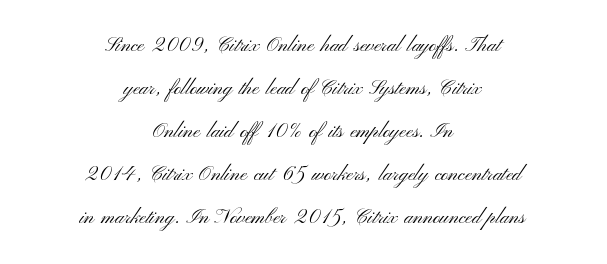
The image shows 20 px text type; set centered, loose line spacing (2.15x), normal letter spacing, not underlined.
